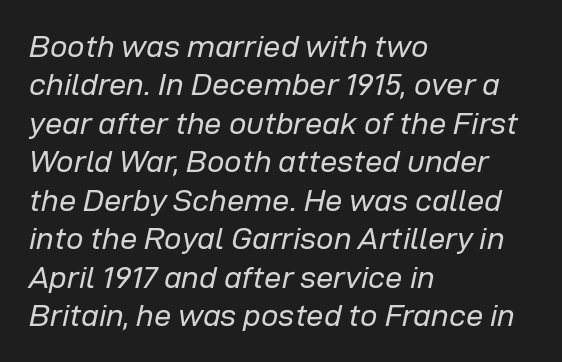
The specimen omits any rule beneath the text block's lines. Slanted lettering throughout. The compositor pushed each line to the left boundary. This rendering leaves character spacing at its baseline value. Caption: face not bold, strokes unweighted.
